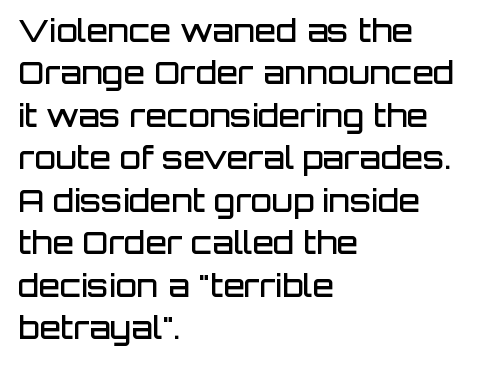
The image shows 31 px semibold sans-serif type, upright; set left-aligned, normal line spacing (1.37x), normal letter spacing, not underlined; low stroke contrast and a large x-height.
